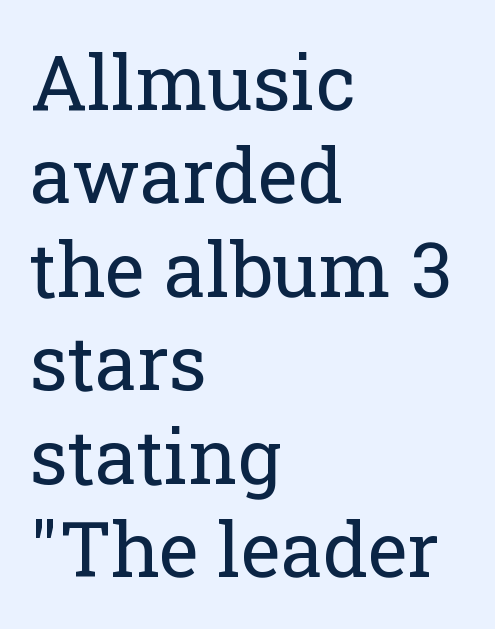
The words here are not underlined. Teacher's note: observe the even left margin — that is flush-left alignment. You could call the tracking neutral — neither tight nor loose. This is the regular roman posture of the typeface.
